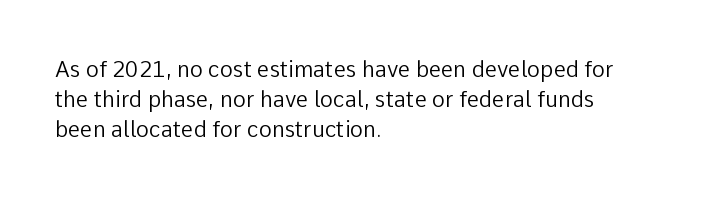
{"italic": "no", "bold": "no", "underline": "no", "align": "left", "line_spacing": "normal", "line_spacing_ratio": 1.36, "letter_spacing": "normal", "letter_spacing_em": 0.0, "glyph_px": 22}
